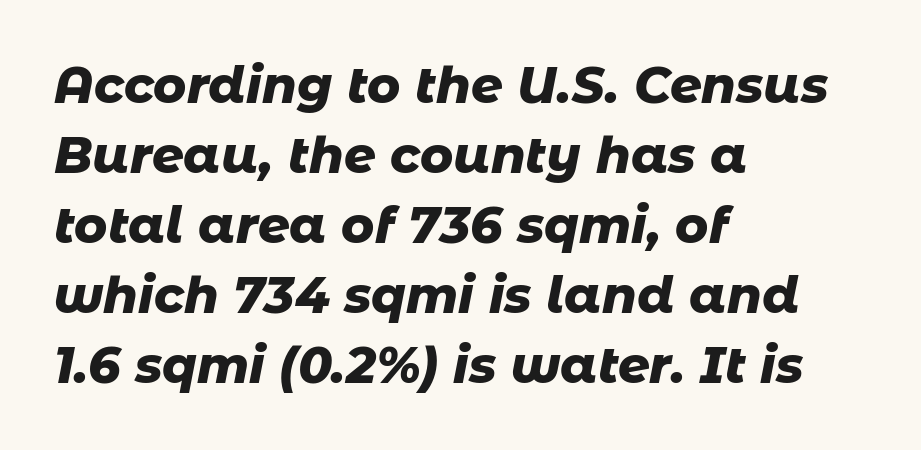
The image shows 50 px heavy type, italic (leaning right); set left-aligned, normal line spacing (1.4x), normal letter spacing, not underlined; low stroke contrast and a medium x-height.
